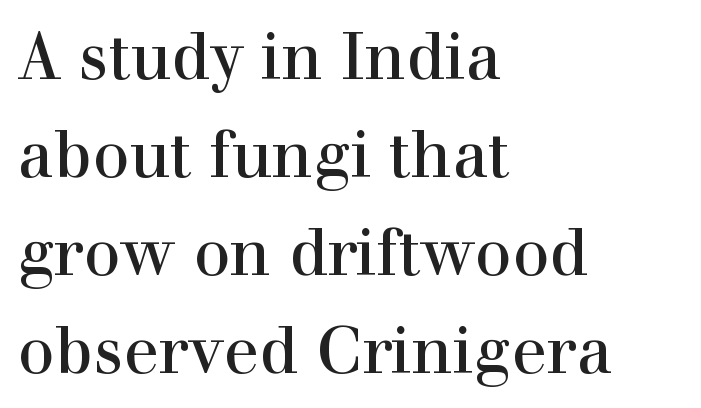
Leading: standard. The paragraph has a hard left edge and a soft right edge. Varying glyph widths throughout — classic text-font behaviour. Upright lettering throughout.
